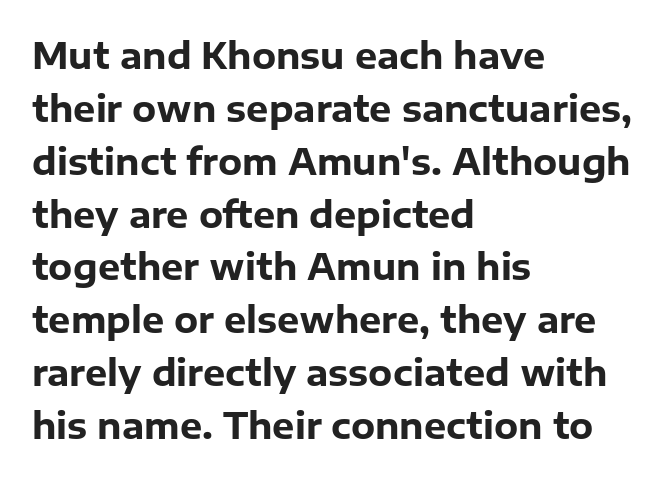
What's the leading like? Ordinary, nothing unusual. Posture: vertical. Only glyphs here, with clear space below each row. Is this a fixed-width face? No — the glyphs have proportional, varying widths. Compared with typical body copy, the letter spacing here is the same.
